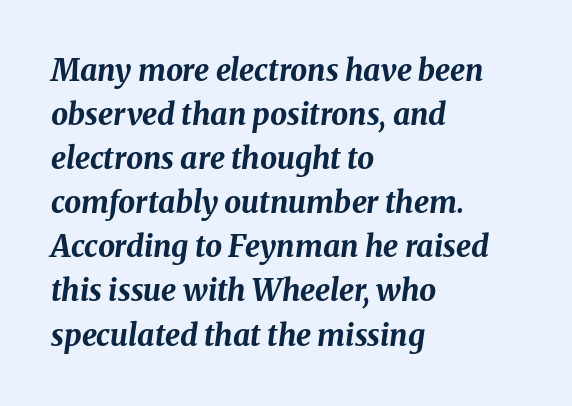
{"italic": "yes", "lean": "right", "slant_degrees": 8, "bold": "yes", "weight": "bold", "width": "normal", "stroke_contrast": "medium", "x_height": "medium", "monospaced": "no", "underline": "no", "align": "left", "line_spacing": "normal", "line_spacing_ratio": 1.47, "letter_spacing": "normal", "letter_spacing_em": 0.0, "glyph_px": 30}
